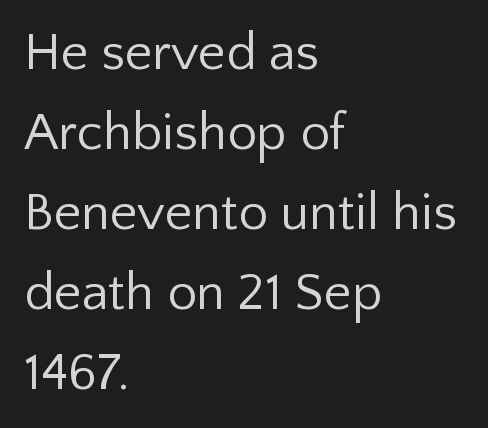
{"serif": "no", "italic": "no", "bold": "no", "weight": "regular", "width": "normal", "stroke_contrast": "low", "x_height": "medium", "monospaced": "no", "underline": "no", "align": "left", "line_spacing": "normal", "line_spacing_ratio": 1.51, "letter_spacing": "normal", "letter_spacing_em": 0.0, "glyph_px": 53}
